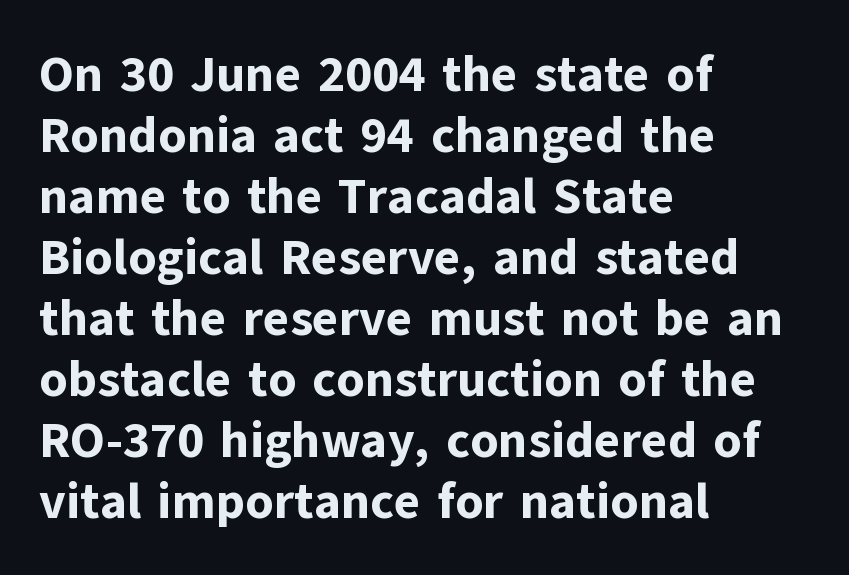
The image shows 50 px bold sans-serif type, upright; set left-aligned, line spacing 1.22x, normal letter spacing, not underlined; low stroke contrast and a medium x-height.
